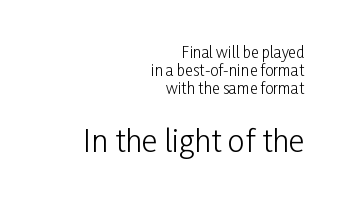
{"serif": "no", "italic": "no", "bold": "no", "weight": "light", "width": "condensed", "stroke_contrast": "low", "x_height": "medium", "monospaced": "no", "underline": "no", "align": "right", "line_spacing_ratio": 1.21, "letter_spacing": "normal", "letter_spacing_em": 0.0, "larger_block": "second", "size_ratio": 2.0, "glyph_px": 30}
